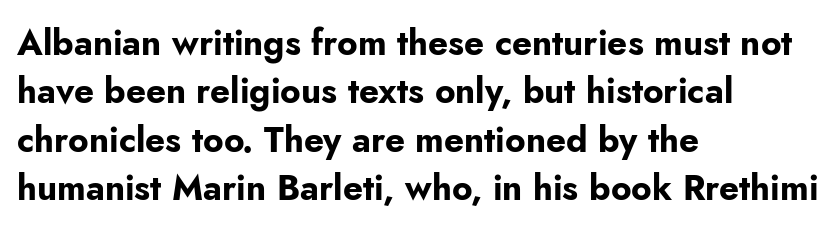
Notice how thick the strokes are: this is what a full bold looks like. The passage shown is typed in a proportional face where columns would drift. All the whitespace from short lines collects on the right. The axis of the letterforms is exactly vertical. Each new line begins a customary step beneath the previous one.
